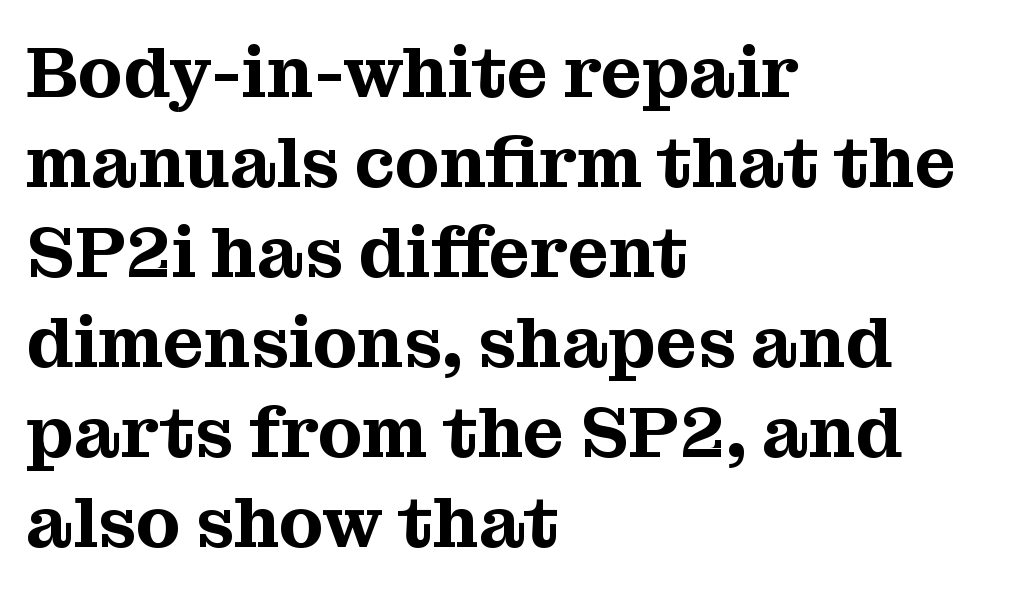
Q: Is the text italic (slanted)? A: No, it is upright.
Q: Is the typeface a serif or a sans-serif typeface? A: Serif.
Q: Is the text underlined? A: No.
Q: How is the paragraph aligned? A: Left-aligned.
Q: Is the spacing between letters normal or unusually wide? A: Normal.
Q: Is the spacing between lines tight, normal or loose? A: Normal.
Q: Width (condensed, normal, or wide)? A: Normal.
Q: Stroke contrast? A: Medium.
Q: x-height? A: Medium.
Q: Monospaced? A: No.
